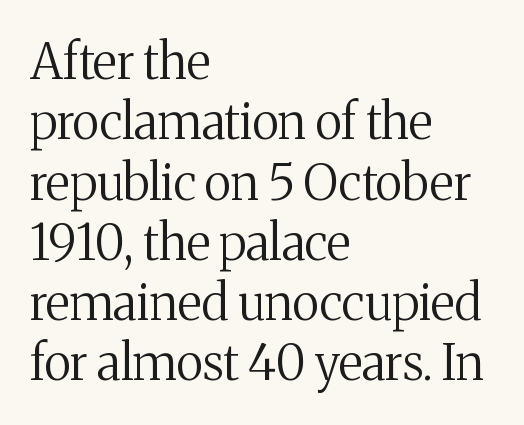
Designer's note — italics off, roman on. These lines stack with their left ends in a neat column. The text was rendered using a seriffed face with decorative stroke endings. This rendering features lettering with no underline. The rendering uses natural spacing where letterforms have individual widths. Compared with a typical body face, this is equally light or lighter still.
